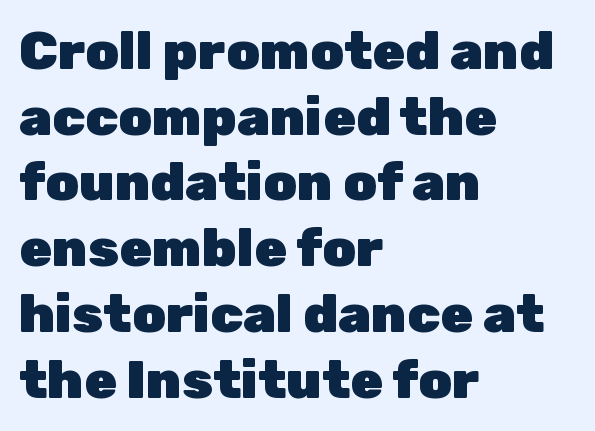
Q: Is the text bold? A: Yes.
Q: Is the text italic (slanted)? A: No, it is upright.
Q: Is the typeface a serif or a sans-serif typeface? A: Sans-serif.
Q: Is the text underlined? A: No.
Q: How is the paragraph aligned? A: Left-aligned.
Q: Is the spacing between letters normal or unusually wide? A: Normal.
Q: Width (condensed, normal, or wide)? A: Normal.
Q: Stroke contrast? A: Low.
Q: x-height? A: Medium.
Q: Monospaced? A: No.
